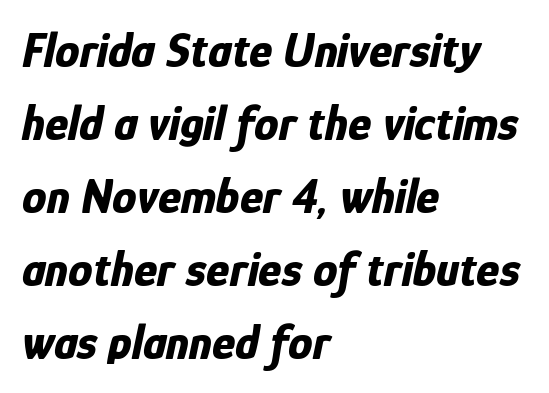
This is oblique type, the kind used for emphasis or titles. The letters sit at their default tracking, neither squeezed nor spread. The lines sit at an ordinary, default distance from one another. Here the designer chose a conventional face with non-uniform glyph widths. The baseline area is clear.
